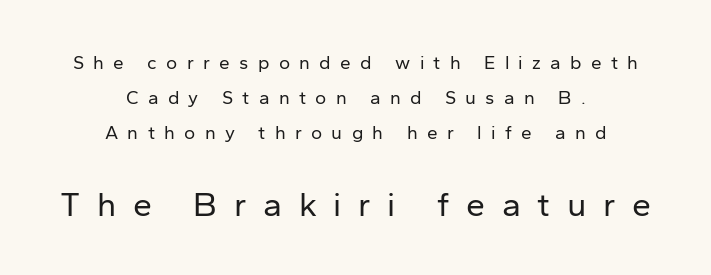
Reading down the block, each line starts at a different indent, mirrored at its end. No chunkiness to these letters — they're not bold. Grotesque or geometric, the face here clearly has no serifs. The following chunk of copy outweighs the initial chunk in type size. Style check: upright. Is this a fixed-width face? No — the glyphs have proportional, varying widths.
